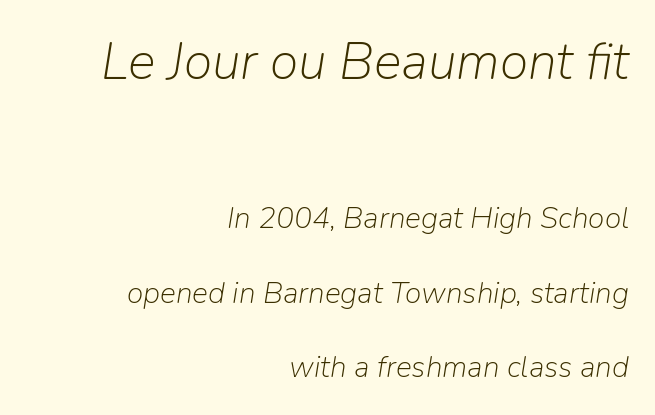
The image shows 52 px light type, italic (leaning right); set right-aligned, loose line spacing (2.49x), normal letter spacing, not underlined; the first (top) block is 1.73x larger; low stroke contrast and a medium x-height.
